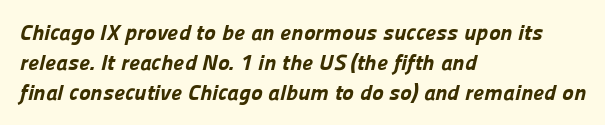
This sample uses plain, unmodified letter spacing. Successive baselines arrive at the customary interval. In terms of weight, the rendering is a true, heavy bold. Beneath every word, the page is bare. Where is the straight margin? On the left.
